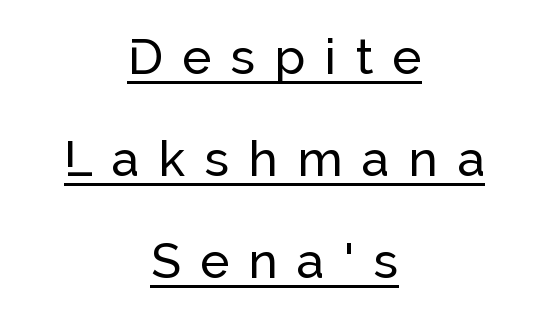
{"serif": "no", "italic": "no", "width": "normal", "stroke_contrast": "low", "x_height": "medium", "monospaced": "no", "underline": "yes", "align": "center", "line_spacing": "loose", "line_spacing_ratio": 2.08, "letter_spacing": "wide", "letter_spacing_em": 0.4, "glyph_px": 49}
